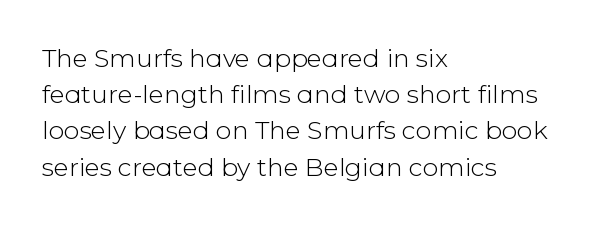
{"italic": "no", "bold": "no", "underline": "no", "align": "left", "line_spacing": "normal", "line_spacing_ratio": 1.45, "letter_spacing": "normal", "letter_spacing_em": 0.0, "glyph_px": 25}
